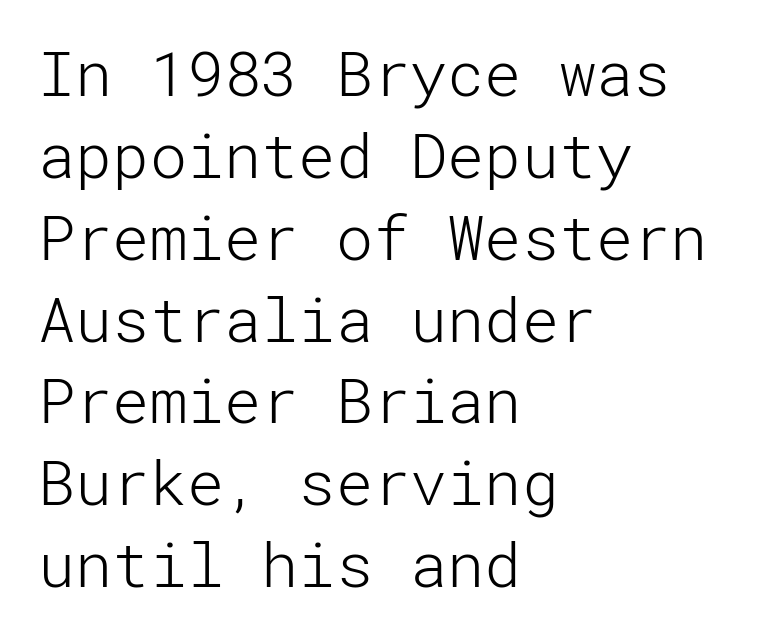
Q: Is the text bold? A: No.
Q: Is the text italic (slanted)? A: No, it is upright.
Q: Is the typeface a serif or a sans-serif typeface? A: Sans-serif.
Q: Is the text underlined? A: No.
Q: How is the paragraph aligned? A: Left-aligned.
Q: Is the spacing between letters normal or unusually wide? A: Normal.
Q: Is the spacing between lines tight, normal or loose? A: Normal.
Q: Width (condensed, normal, or wide)? A: Normal.
Q: Stroke contrast? A: Low.
Q: x-height? A: Medium.
